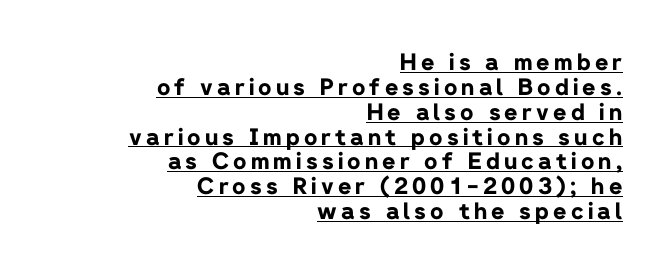
Italic: no, the glyphs are upright roman. Right-aligned paragraph, ragged on the left. Whoever set this chose condensed vertical rhythm over breathing room. The rendering uses the underline text-decoration. Caption: bold face, heavy strokes.
